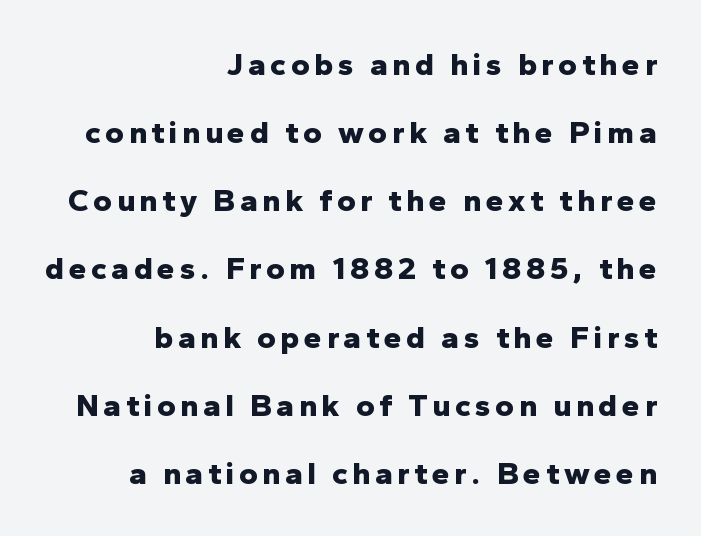
Quick note: not italic, upright. Do the characters align in a grid? No, the font is proportional. Compared with a flush-left layout, this one pins lines to the opposite, right side. Airy leading. The text was rendered using a sans face with plain stroke endings. In terms of weight, the rendering is a true, heavy bold.
